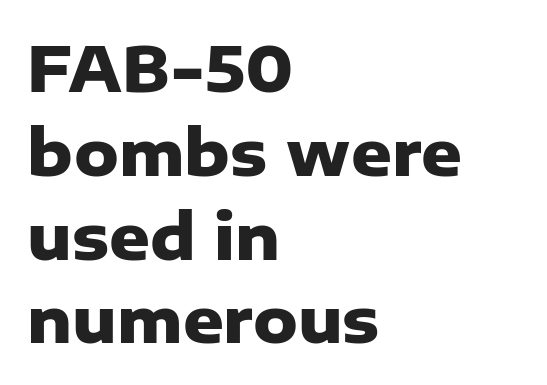
{"serif": "no", "italic": "no", "bold": "yes", "weight": "heavy", "width": "normal", "stroke_contrast": "low", "x_height": "medium", "monospaced": "no", "underline": "no", "align": "left", "line_spacing": "normal", "line_spacing_ratio": 1.33, "letter_spacing": "normal", "letter_spacing_em": 0.0, "glyph_px": 63}
